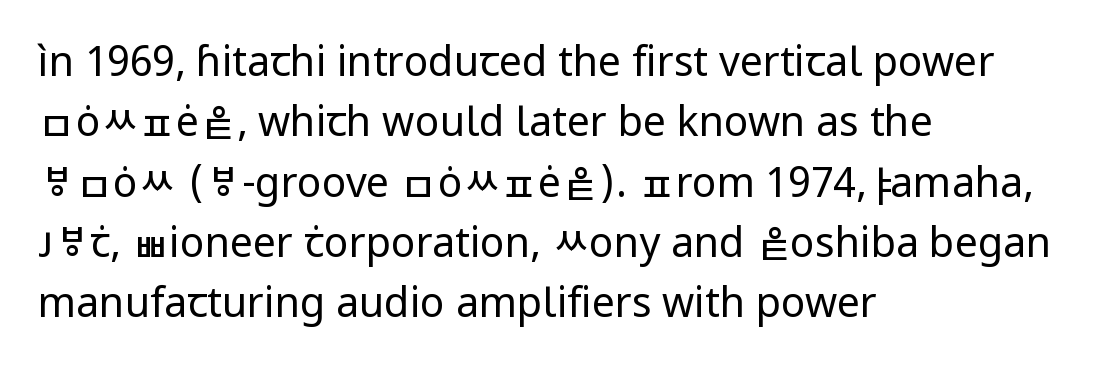
Q: Is the text bold? A: No.
Q: Is the text italic (slanted)? A: No, it is upright.
Q: Is the typeface a serif or a sans-serif typeface? A: Sans-serif.
Q: Is the text underlined? A: No.
Q: How is the paragraph aligned? A: Left-aligned.
Q: Is the spacing between letters normal or unusually wide? A: Normal.
Q: Is the spacing between lines tight, normal or loose? A: Normal.
Q: Width (condensed, normal, or wide)? A: Normal.
Q: Stroke contrast? A: Low.
Q: x-height? A: Medium.
Q: Monospaced? A: No.
